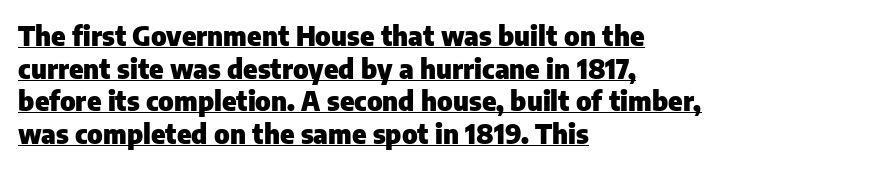
The image shows 27 px bold type, upright; set left-aligned, line spacing 1.21x, normal letter spacing, underlined.
